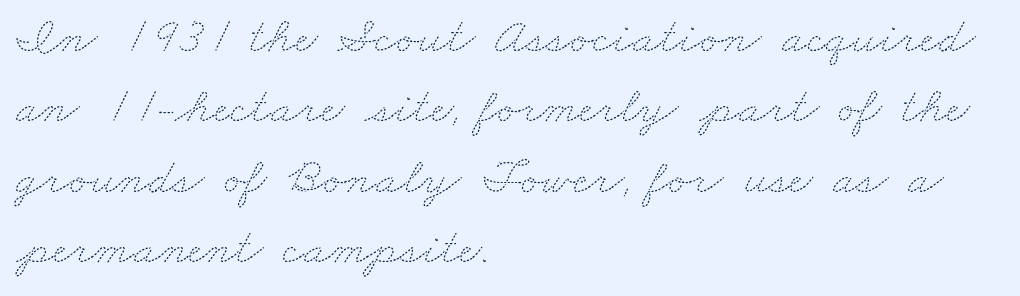
Q: Is the text bold? A: No.
Q: Is the text underlined? A: No.
Q: How is the paragraph aligned? A: Left-aligned.
Q: Is the spacing between letters normal or unusually wide? A: Normal.
Q: Is the spacing between lines tight, normal or loose? A: Normal.
Q: Width (condensed, normal, or wide)? A: Wide.
Q: Stroke contrast? A: Medium.
Q: x-height? A: Small.
Q: Monospaced? A: No.
